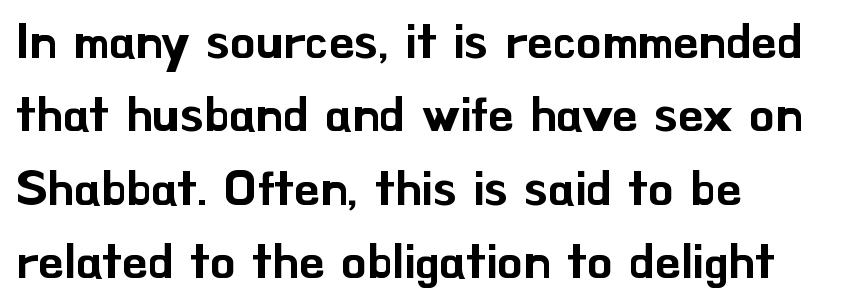
Character widths vary here, with narrow letters taking less room than wide ones. The compositor pushed each line to the left boundary. The face used here is a sans, in the tradition of grotesques and geometrics. These lines were composed using upright roman letters.
